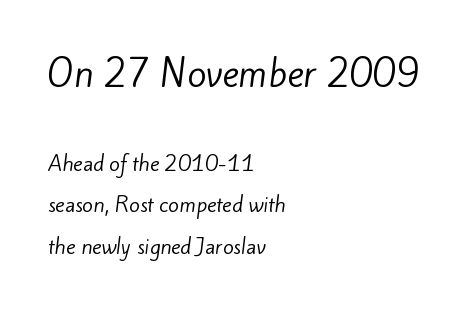
The image shows 35 px regular-weight sans-serif type; set left-aligned, loose line spacing (2.08x), normal letter spacing, not underlined; the first (top) block is 1.75x larger; low stroke contrast and a small x-height.
